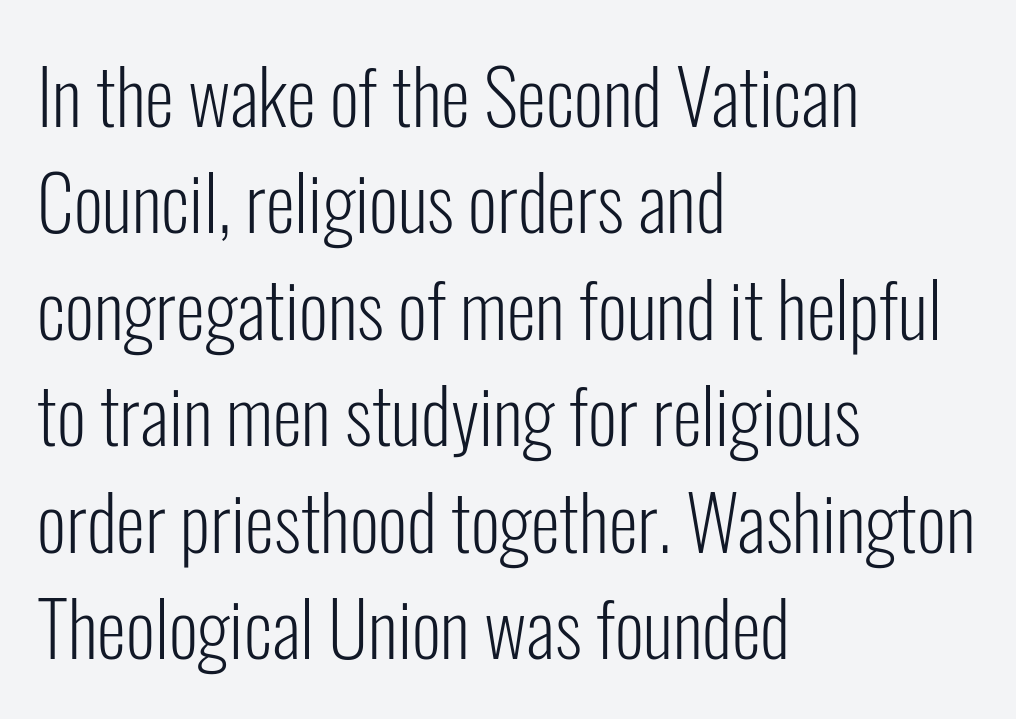
Q: Is the text bold? A: No.
Q: Is the text italic (slanted)? A: No, it is upright.
Q: Is the typeface a serif or a sans-serif typeface? A: Sans-serif.
Q: Is the text underlined? A: No.
Q: How is the paragraph aligned? A: Left-aligned.
Q: Is the spacing between letters normal or unusually wide? A: Normal.
Q: Is the spacing between lines tight, normal or loose? A: Normal.
Q: Width (condensed, normal, or wide)? A: Condensed.
Q: Stroke contrast? A: Low.
Q: x-height? A: Medium.
Q: Monospaced? A: No.
